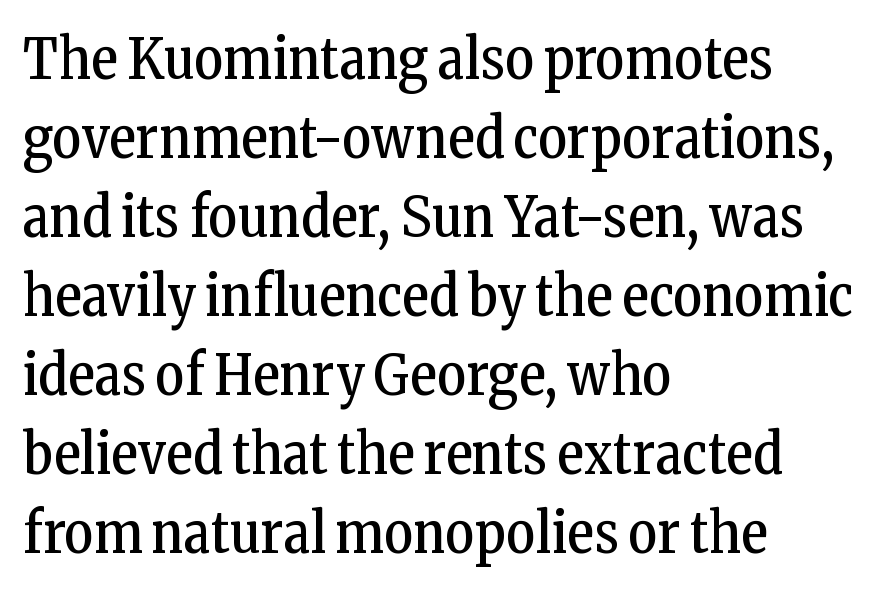
The image shows 56 px regular-weight, condensed serif type, upright; set left-aligned, normal line spacing (1.41x), normal letter spacing, not underlined; low stroke contrast and a medium x-height.
